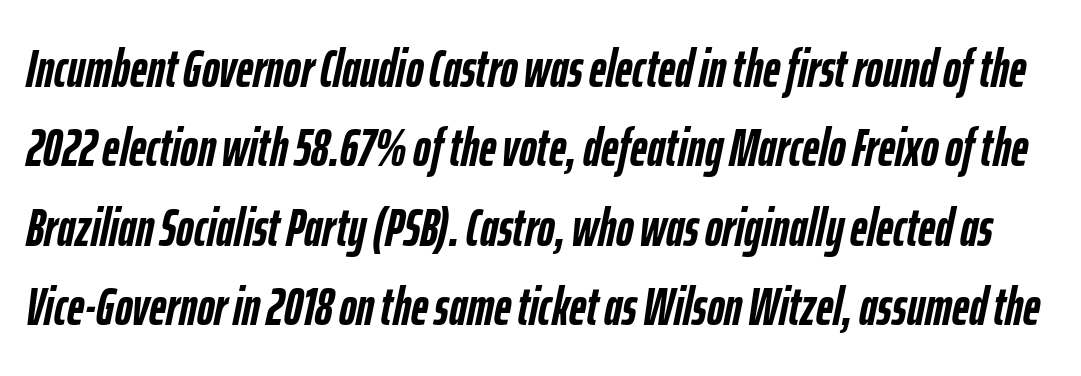
Honestly, there is no underline to notice here at all. You'd pick this weight for a headline — it's a proper bold. An italicized treatment has been applied to the whole sample. The face used here is proportionally spaced, like ordinary book or web type. This rendering leaves character spacing at its baseline value.
